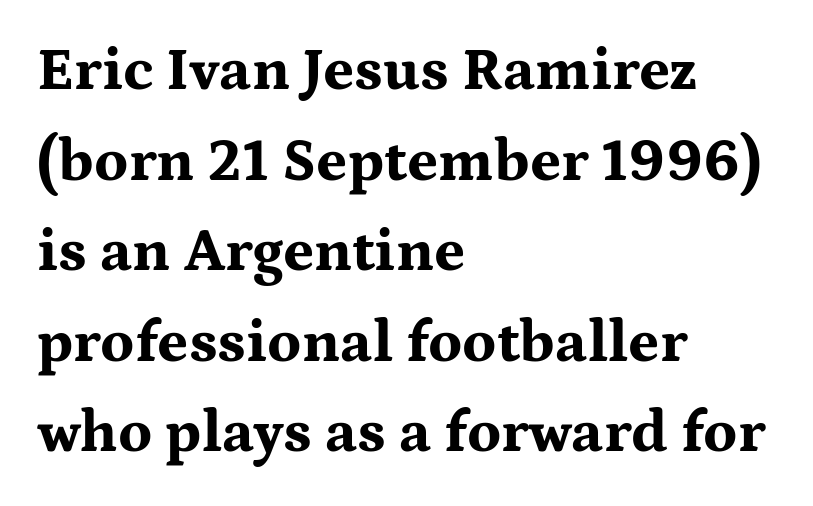
{"serif": "yes", "italic": "no", "bold": "yes", "weight": "bold", "width": "wide", "stroke_contrast": "medium", "x_height": "medium", "monospaced": "no", "underline": "no", "align": "left", "line_spacing": "normal", "line_spacing_ratio": 1.51, "letter_spacing": "normal", "letter_spacing_em": 0.0, "glyph_px": 60}
